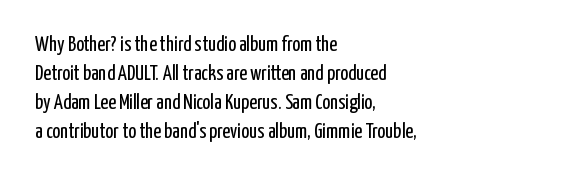
The image shows 21 px text type, upright; set left-aligned, normal line spacing (1.38x), normal letter spacing, not underlined.
